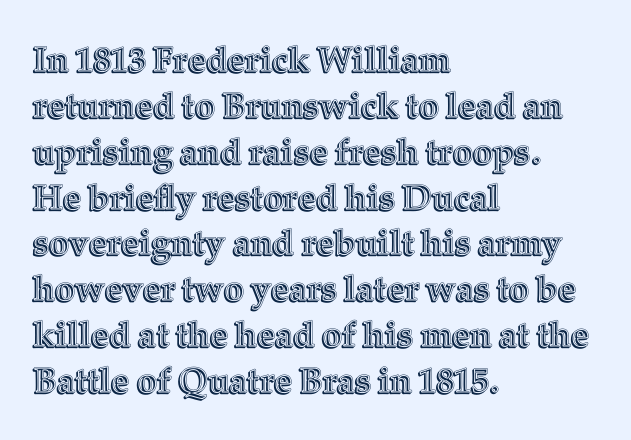
The image shows 35 px text type, upright; set left-aligned, normal line spacing (1.31x), normal letter spacing, not underlined; a medium x-height.
